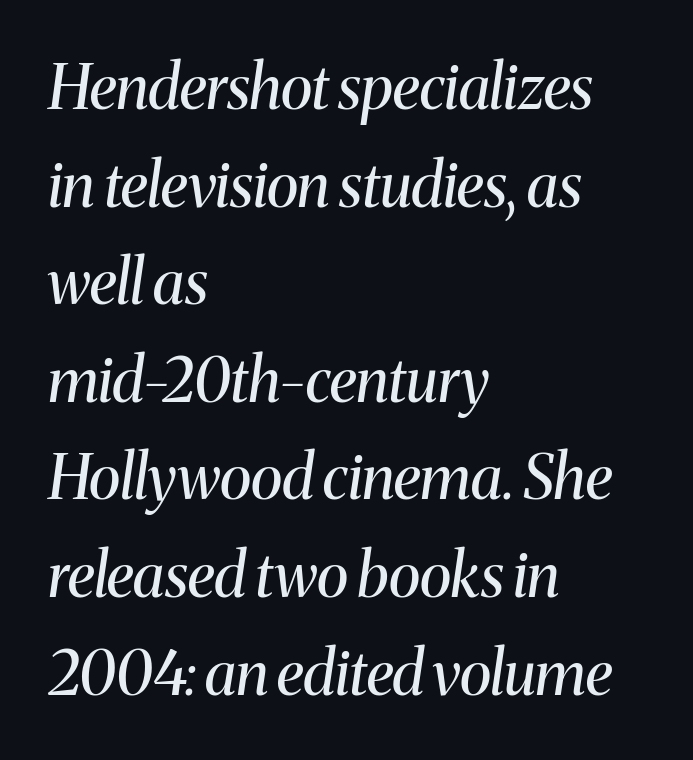
Is this a sans? No — the strokes have serifs. Unmarked baselines from the first word to the last. There is no visible air inserted between adjacent glyphs. This sample uses an oblique cut, with every glyph tilted off the vertical. The line-height multiplier appears to be the usual default.
